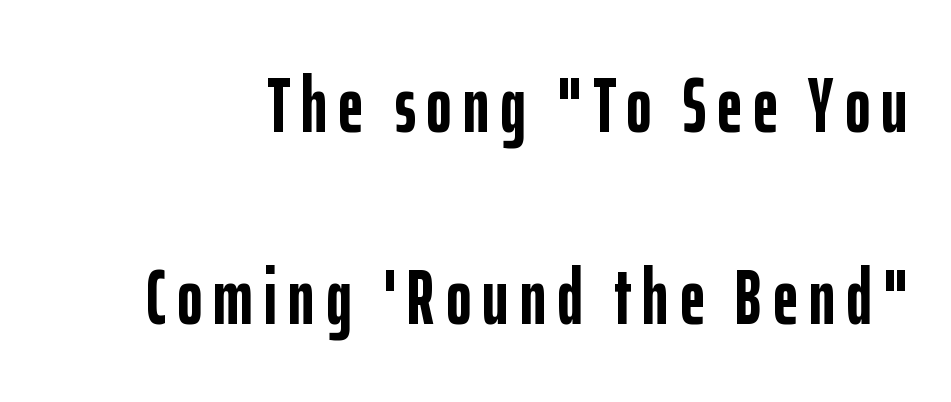
Q: Is the text bold? A: Yes.
Q: Is the text italic (slanted)? A: No, it is upright.
Q: Is the typeface a serif or a sans-serif typeface? A: Sans-serif.
Q: Is the text underlined? A: No.
Q: Is the spacing between lines tight, normal or loose? A: Loose.
Q: Width (condensed, normal, or wide)? A: Condensed.
Q: Stroke contrast? A: Low.
Q: x-height? A: Medium.
Q: Monospaced? A: No.
